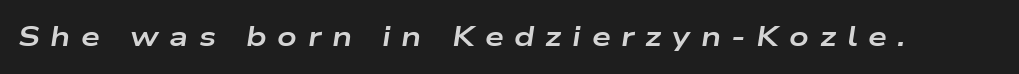
Q: Is the text bold? A: Yes.
Q: Is the text italic (slanted)? A: Yes, it leans right by about 9 degrees.
Q: Is the text underlined? A: No.
Q: Is the spacing between letters normal or unusually wide? A: Unusually wide.
